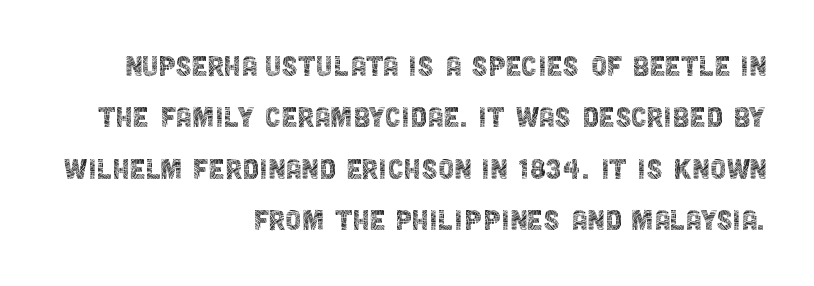
Quick note: interline space is typical. The font family rendered here belongs to the sans-serif group. The foot of each line stays bare and open. This rendering uses right alignment, leaving the left contour irregular.
